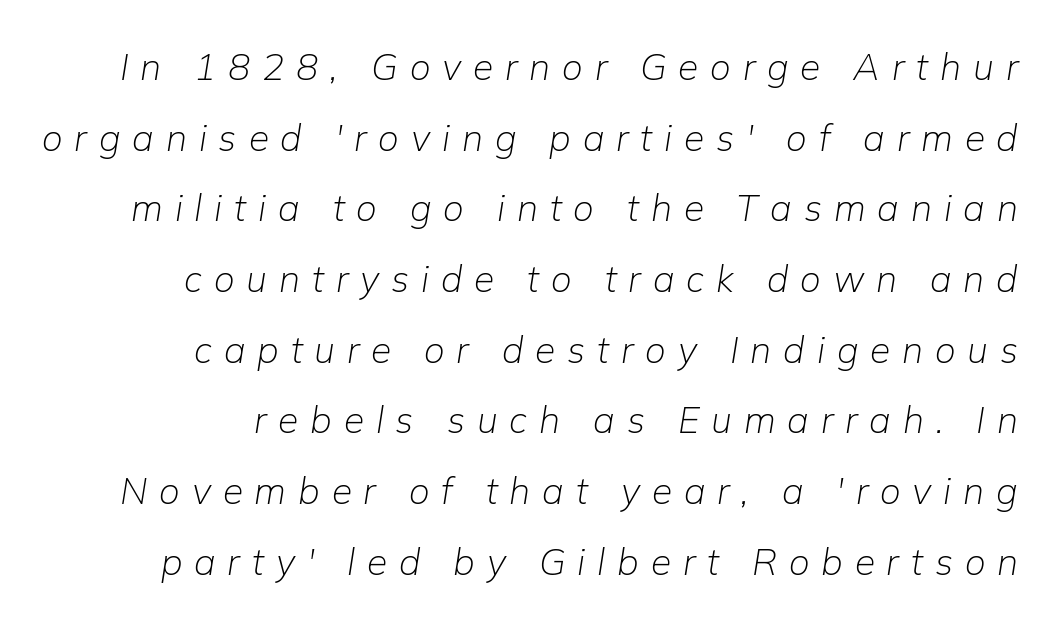
{"italic": "yes", "lean": "right", "slant_degrees": 9, "bold": "no", "weight": "light", "width": "normal", "stroke_contrast": "low", "x_height": "medium", "monospaced": "no", "underline": "no", "align": "right", "line_spacing": "loose", "line_spacing_ratio": 1.91, "letter_spacing": "wide", "letter_spacing_em": 0.32, "glyph_px": 37}
